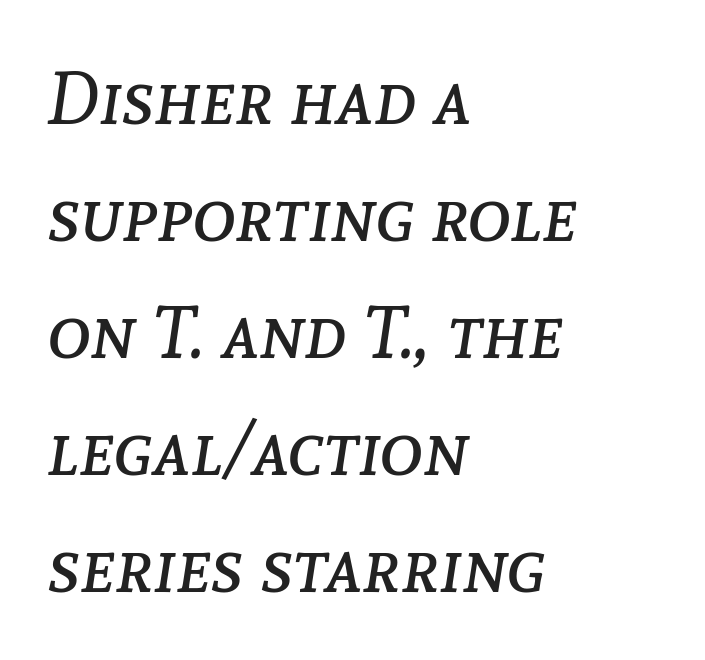
{"italic": "yes", "lean": "right", "slant_degrees": 8, "bold": "no", "weight": "regular", "width": "normal", "stroke_contrast": "low", "x_height": "medium", "monospaced": "no", "underline": "no", "align": "left", "line_spacing": "normal", "line_spacing_ratio": 1.58, "letter_spacing": "normal", "letter_spacing_em": 0.0, "glyph_px": 74}
